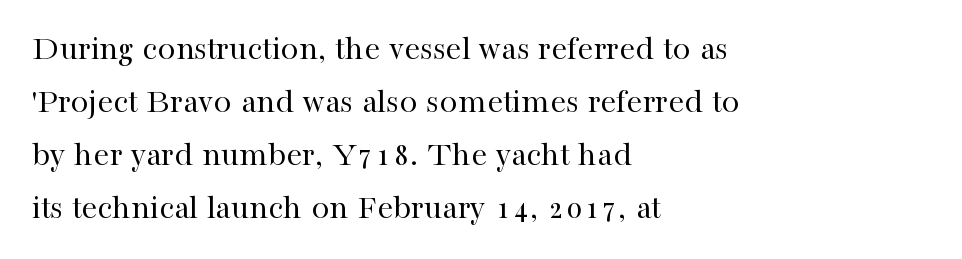
{"serif": "yes", "italic": "no", "bold": "no", "weight": "regular", "width": "normal", "stroke_contrast": "high", "x_height": "medium", "monospaced": "no", "underline": "no", "align": "left", "line_spacing": "normal", "line_spacing_ratio": 1.47, "letter_spacing": "normal", "letter_spacing_em": 0.0, "glyph_px": 36}
